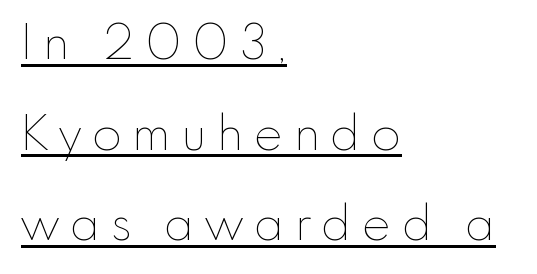
Q: Is the text bold? A: No.
Q: Is the text italic (slanted)? A: No, it is upright.
Q: Is the text underlined? A: Yes.
Q: How is the paragraph aligned? A: Left-aligned.
Q: Is the spacing between letters normal or unusually wide? A: Unusually wide.
Q: Width (condensed, normal, or wide)? A: Normal.
Q: Stroke contrast? A: Low.
Q: x-height? A: Small.
Q: Monospaced? A: No.
